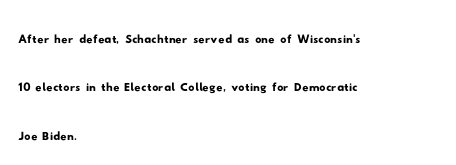
{"serif": "no", "width": "wide", "stroke_contrast": "low", "x_height": "small", "monospaced": "no", "underline": "no", "align": "left", "line_spacing": "normal", "line_spacing_ratio": 1.56, "letter_spacing": "normal", "letter_spacing_em": 0.0, "glyph_px": 31}
